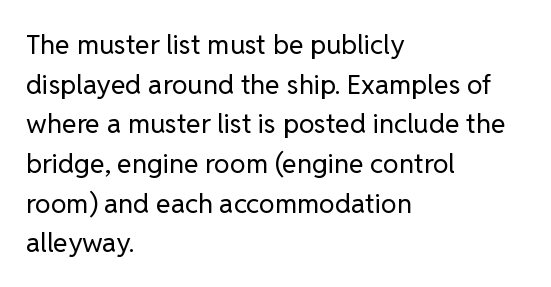
Q: Is the text bold? A: No.
Q: Is the text italic (slanted)? A: No, it is upright.
Q: Is the text underlined? A: No.
Q: How is the paragraph aligned? A: Left-aligned.
Q: Is the spacing between letters normal or unusually wide? A: Normal.
Q: Is the spacing between lines tight, normal or loose? A: Normal.
